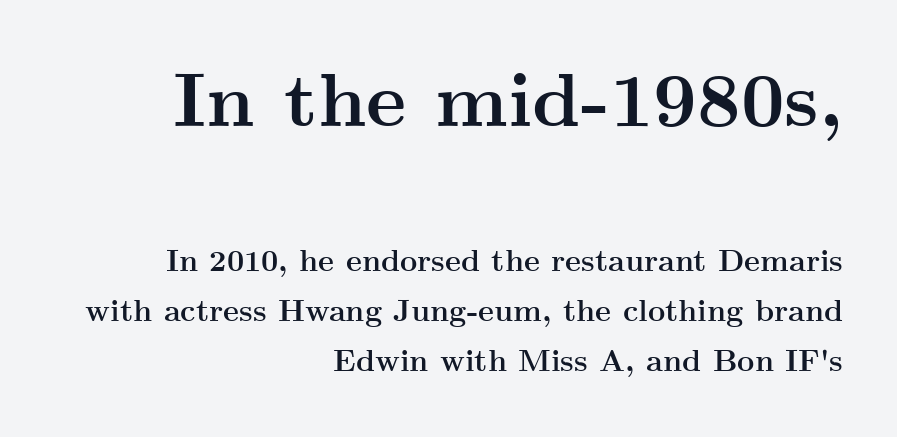
{"serif": "yes", "italic": "no", "bold": "yes", "weight": "semibold", "width": "wide", "stroke_contrast": "medium", "x_height": "small", "monospaced": "no", "underline": "no", "align": "right", "line_spacing": "normal", "line_spacing_ratio": 1.67, "letter_spacing": "normal", "letter_spacing_em": 0.0, "larger_block": "first", "size_ratio": 2.53, "glyph_px": 76}
